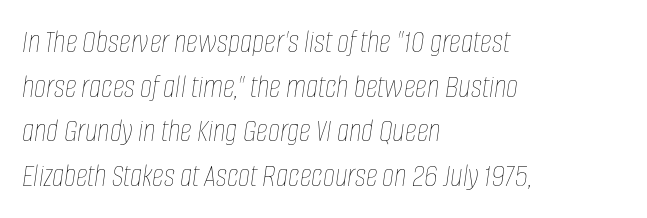
Q: Is the text bold? A: No.
Q: Is the text italic (slanted)? A: Yes, it leans right by about 8 degrees.
Q: Is the text underlined? A: No.
Q: How is the paragraph aligned? A: Left-aligned.
Q: Is the spacing between letters normal or unusually wide? A: Normal.
Q: Is the spacing between lines tight, normal or loose? A: Normal.
Q: Width (condensed, normal, or wide)? A: Condensed.
Q: Stroke contrast? A: Low.
Q: x-height? A: Large.
Q: Monospaced? A: No.
